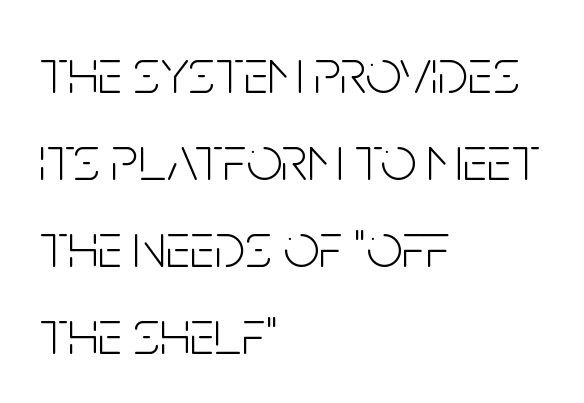
{"serif": "no", "italic": "no", "bold": "no", "weight": "light", "width": "condensed", "stroke_contrast": "low", "x_height": "large", "monospaced": "no", "underline": "no", "align": "left", "line_spacing": "normal", "line_spacing_ratio": 1.38, "letter_spacing": "normal", "letter_spacing_em": 0.0, "glyph_px": 63}
